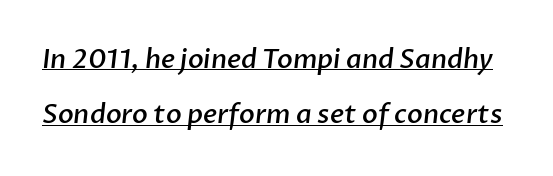
The image shows 26 px text type; set loose line spacing (2.13x), normal letter spacing, underlined.
